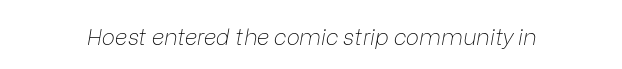
The image shows 22 px text type, italic (leaning right); set normal letter spacing, not underlined.
